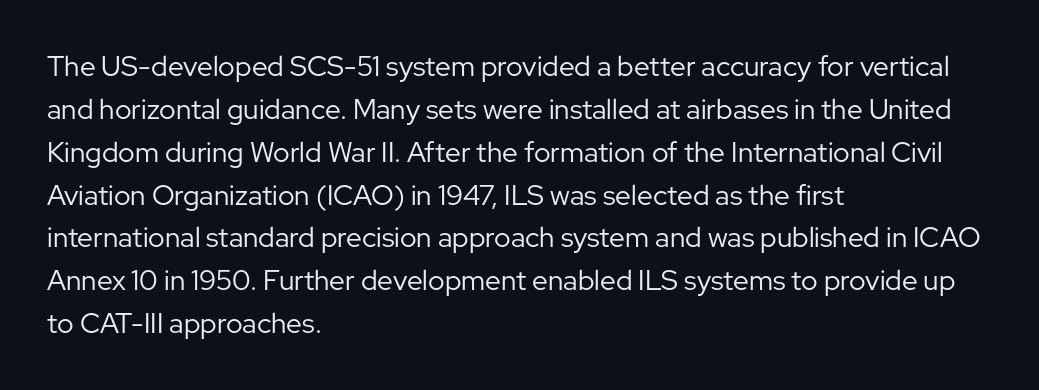
{"serif": "no", "italic": "no", "bold": "no", "weight": "regular", "width": "normal", "stroke_contrast": "low", "x_height": "medium", "monospaced": "no", "underline": "no", "align": "left", "line_spacing": "normal", "line_spacing_ratio": 1.53, "letter_spacing": "normal", "letter_spacing_em": 0.0, "glyph_px": 28}
